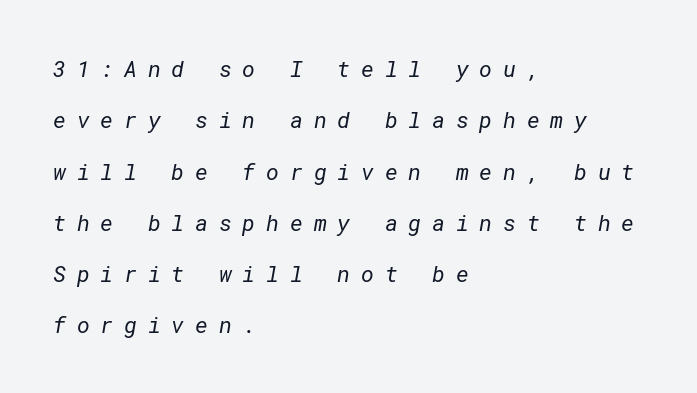
{"bold": "no", "underline": "no", "align": "left", "line_spacing": "loose", "line_spacing_ratio": 2.33, "letter_spacing": "wide", "letter_spacing_em": 0.49, "glyph_px": 22}
